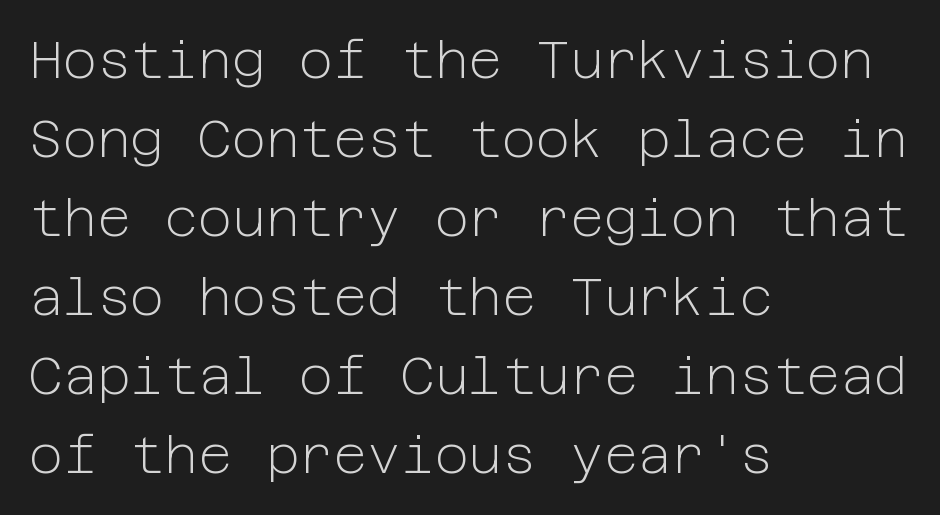
Posture: vertical. Are there feet on the stems? There aren't — it's a sans. The horizontal fit of the characters is conventional and even. The strokes are not fattened; the text isn't bold. Interline gaps are of average width in this sample. If you drew a ruler down the left edge, every line would touch it.
